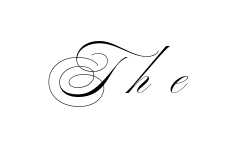
Q: Is the text bold? A: No.
Q: Is the text italic (slanted)? A: Yes.
Q: Is the typeface a serif or a sans-serif typeface? A: Sans-serif.
Q: Is the text underlined? A: No.
Q: Is the spacing between letters normal or unusually wide? A: Unusually wide.
Q: Width (condensed, normal, or wide)? A: Wide.
Q: Stroke contrast? A: Medium.
Q: x-height? A: Small.
Q: Monospaced? A: No.
